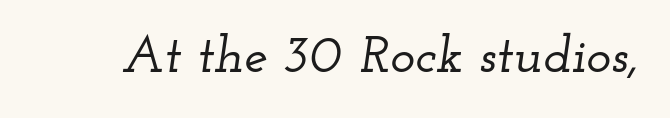
Q: Is the text italic (slanted)? A: Yes, it leans right by about 12 degrees.
Q: Is the typeface a serif or a sans-serif typeface? A: Serif.
Q: Is the text underlined? A: No.
Q: Is the spacing between letters normal or unusually wide? A: Normal.
Q: Width (condensed, normal, or wide)? A: Wide.
Q: Stroke contrast? A: Low.
Q: x-height? A: Small.
Q: Monospaced? A: No.
